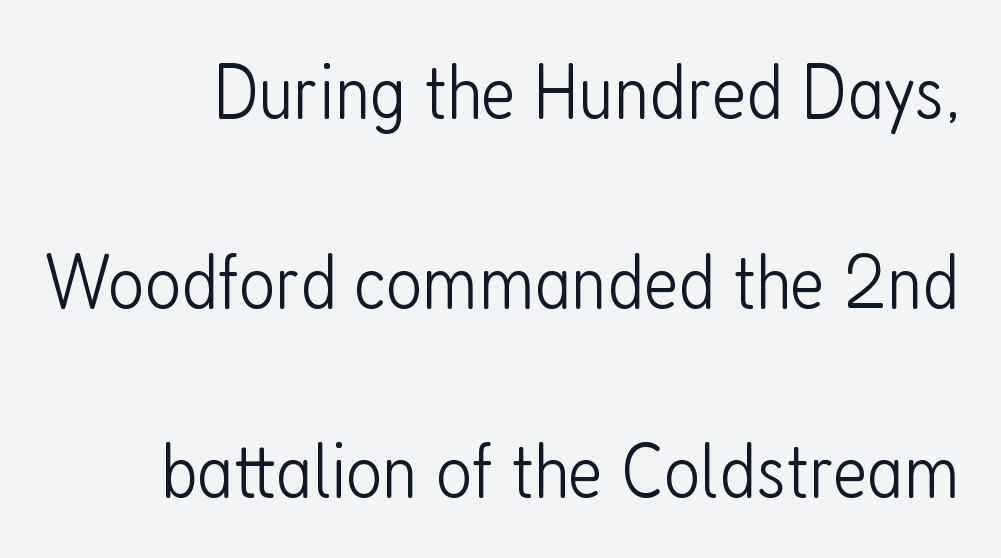
{"serif": "no", "italic": "no", "bold": "no", "weight": "light", "width": "condensed", "stroke_contrast": "low", "x_height": "medium", "monospaced": "no", "underline": "no", "line_spacing": "loose", "line_spacing_ratio": 2.4, "letter_spacing": "normal", "letter_spacing_em": 0.0, "glyph_px": 79}
